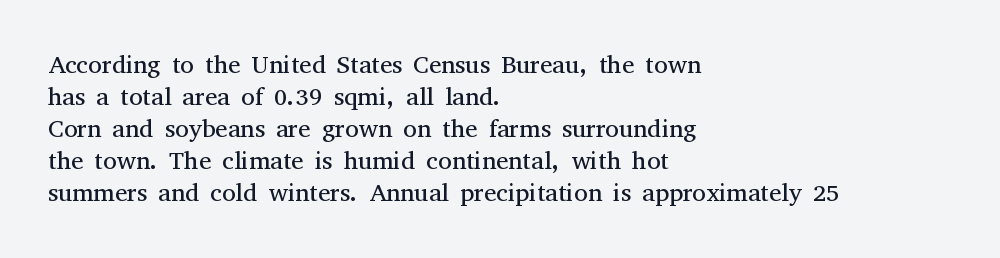
Glance below the letters and you will spot only blank space. The weight tops out at a normal text grade. Teacher's note: observe the even left margin — that is flush-left alignment. Interline gaps are of average width in this sample. In terms of posture, this sample is upright.
